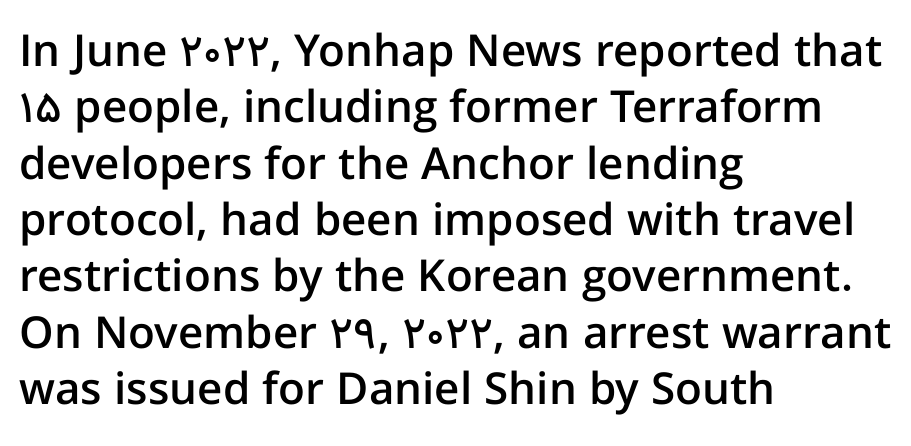
The leading is moderate, giving the passage an even texture. A bit beefed up — I'd call it semibold rather than bold. If you drew a line through each stem, it would be perfectly vertical. Between one letter and the next there's only the usual sliver of space. The face used here is a sans, in the tradition of grotesques and geometrics. Rule under the text: the space is simply empty.
